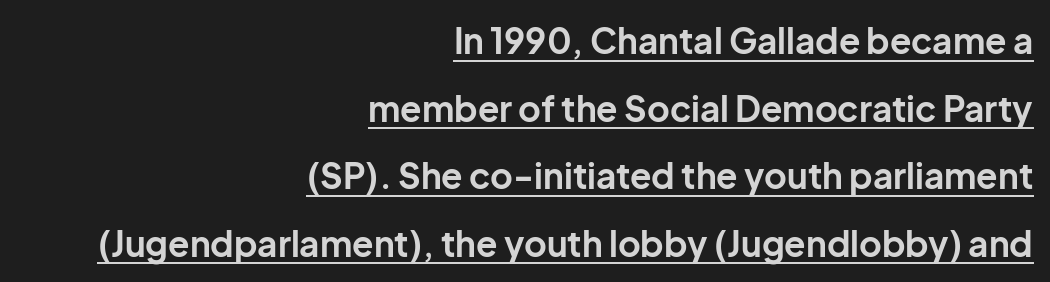
The image shows 35 px bold sans-serif type, upright; set right-aligned, loose line spacing (1.93x), normal letter spacing, underlined; low stroke contrast and a medium x-height.
